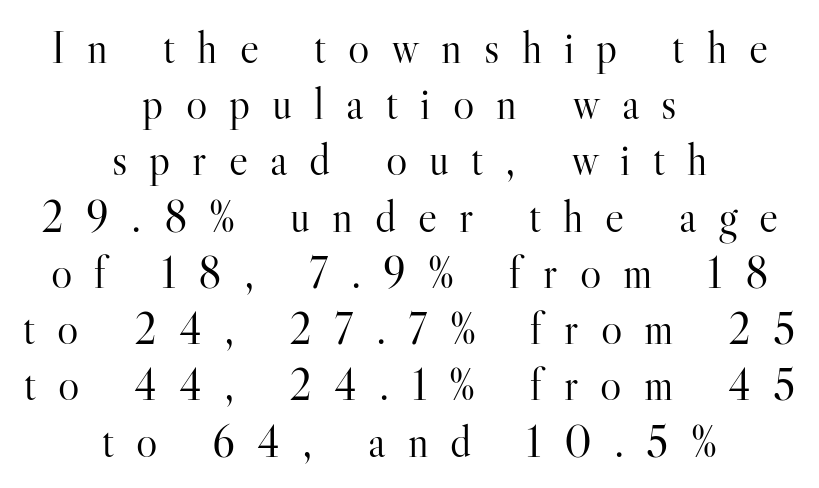
{"serif": "yes", "italic": "no", "bold": "no", "weight": "light", "width": "normal", "stroke_contrast": "high", "x_height": "small", "monospaced": "no", "underline": "no", "align": "center", "line_spacing": "normal", "line_spacing_ratio": 1.25, "letter_spacing": "wide", "letter_spacing_em": 0.49, "glyph_px": 45}
